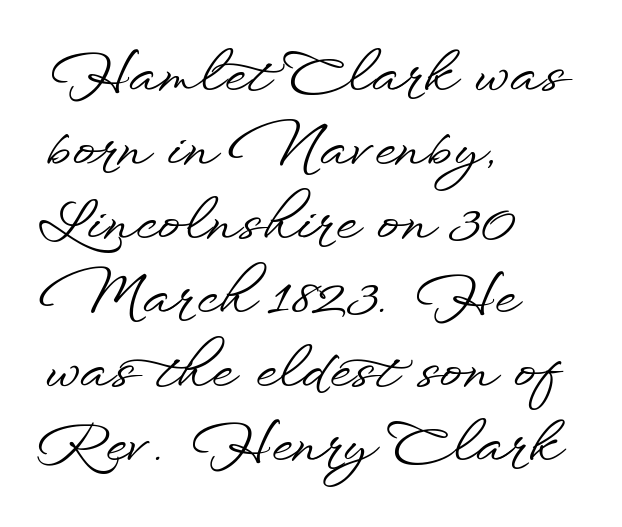
{"serif": "no", "width": "wide", "stroke_contrast": "low", "x_height": "small", "monospaced": "no", "underline": "no", "align": "left", "line_spacing": "normal", "line_spacing_ratio": 1.32, "letter_spacing": "normal", "letter_spacing_em": 0.0, "glyph_px": 56}
